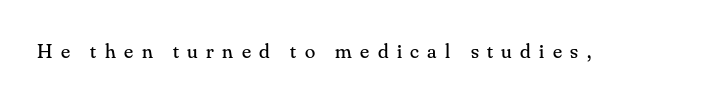
Q: Is the text bold? A: No.
Q: Is the text italic (slanted)? A: No, it is upright.
Q: Is the text underlined? A: No.
Q: Is the spacing between letters normal or unusually wide? A: Unusually wide.
